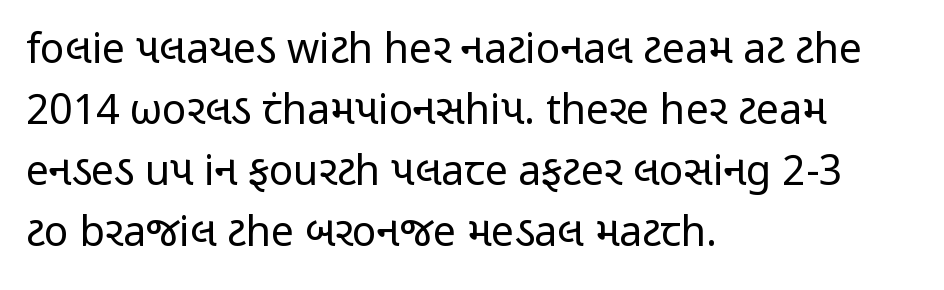
The image shows 41 px regular-weight, condensed sans-serif type, upright; set left-aligned, normal line spacing (1.49x), normal letter spacing, not underlined; low stroke contrast and a medium x-height.
